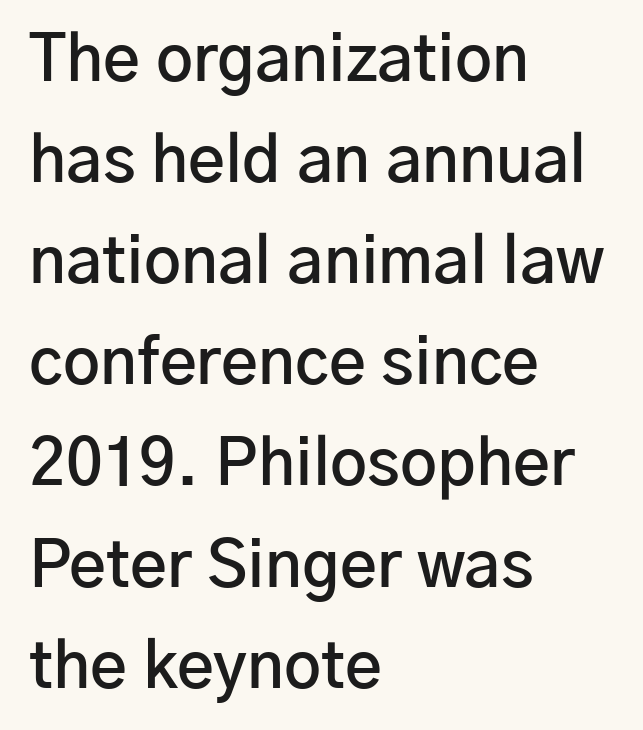
Q: Is the text bold? A: Semi-bold.
Q: Is the text italic (slanted)? A: No, it is upright.
Q: Is the typeface a serif or a sans-serif typeface? A: Sans-serif.
Q: Is the text underlined? A: No.
Q: How is the paragraph aligned? A: Left-aligned.
Q: Is the spacing between letters normal or unusually wide? A: Normal.
Q: Is the spacing between lines tight, normal or loose? A: Normal.
Q: Width (condensed, normal, or wide)? A: Normal.
Q: Stroke contrast? A: Low.
Q: x-height? A: Medium.
Q: Monospaced? A: No.
